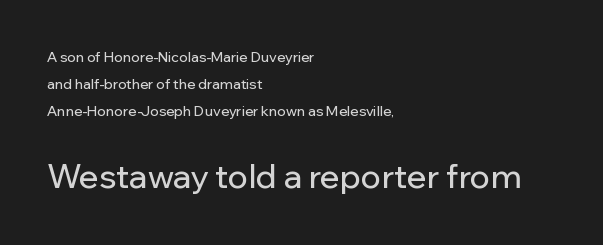
The image shows 33 px sans-serif type, upright; set left-aligned, loose line spacing (1.93x), normal letter spacing, not underlined; the second (bottom) block is 2.36x larger; low stroke contrast and a medium x-height.
